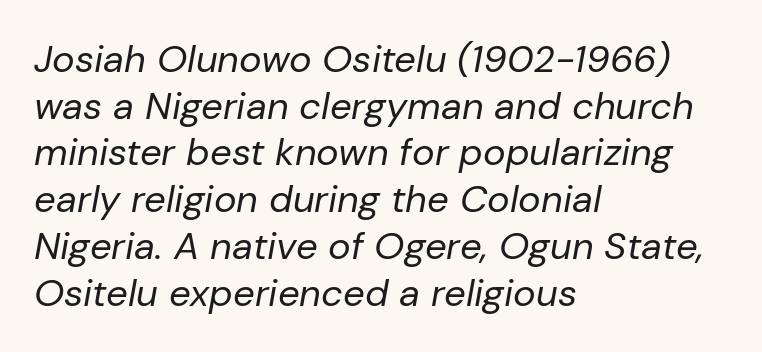
Q: Is the text bold? A: No.
Q: Is the text italic (slanted)? A: Yes, it leans right by about 10 degrees.
Q: Is the text underlined? A: No.
Q: How is the paragraph aligned? A: Left-aligned.
Q: Is the spacing between letters normal or unusually wide? A: Normal.
Q: Width (condensed, normal, or wide)? A: Normal.
Q: Stroke contrast? A: Low.
Q: x-height? A: Medium.
Q: Monospaced? A: No.
